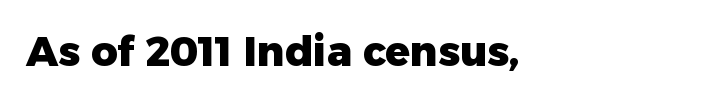
{"serif": "no", "italic": "no", "bold": "yes", "weight": "heavy", "width": "normal", "stroke_contrast": "low", "x_height": "medium", "monospaced": "no", "underline": "no", "align": "left", "letter_spacing": "normal", "letter_spacing_em": 0.0, "glyph_px": 41}
